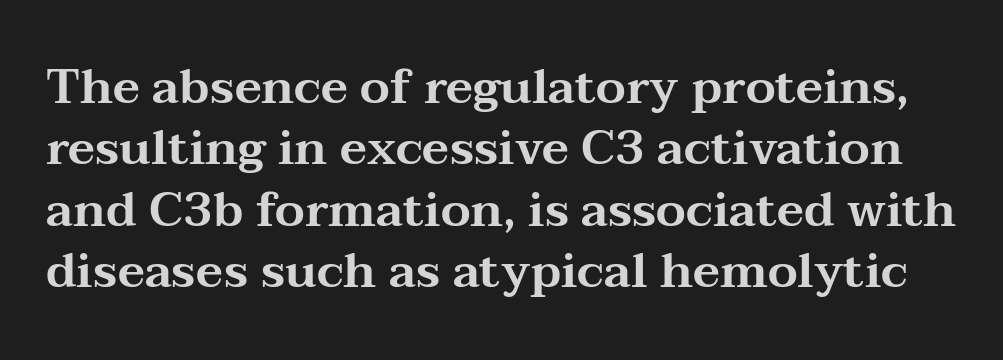
{"serif": "yes", "italic": "no", "width": "wide", "stroke_contrast": "medium", "x_height": "medium", "monospaced": "no", "underline": "no", "line_spacing": "normal", "line_spacing_ratio": 1.28, "letter_spacing": "normal", "letter_spacing_em": 0.0, "glyph_px": 48}
